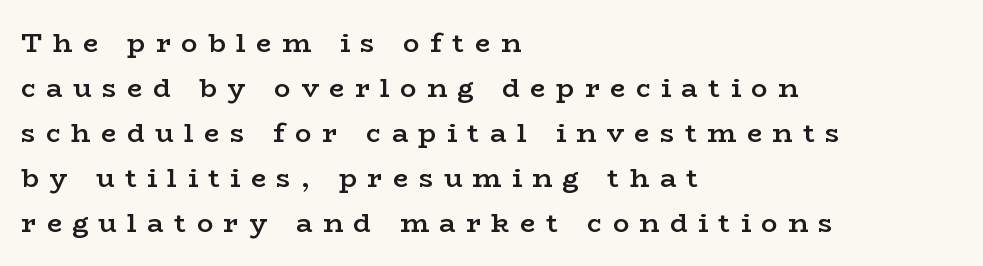
{"italic": "no", "bold": "semi", "underline": "no", "align": "left", "line_spacing": "normal", "line_spacing_ratio": 1.67, "letter_spacing": "wide", "letter_spacing_em": 0.39, "glyph_px": 27}
